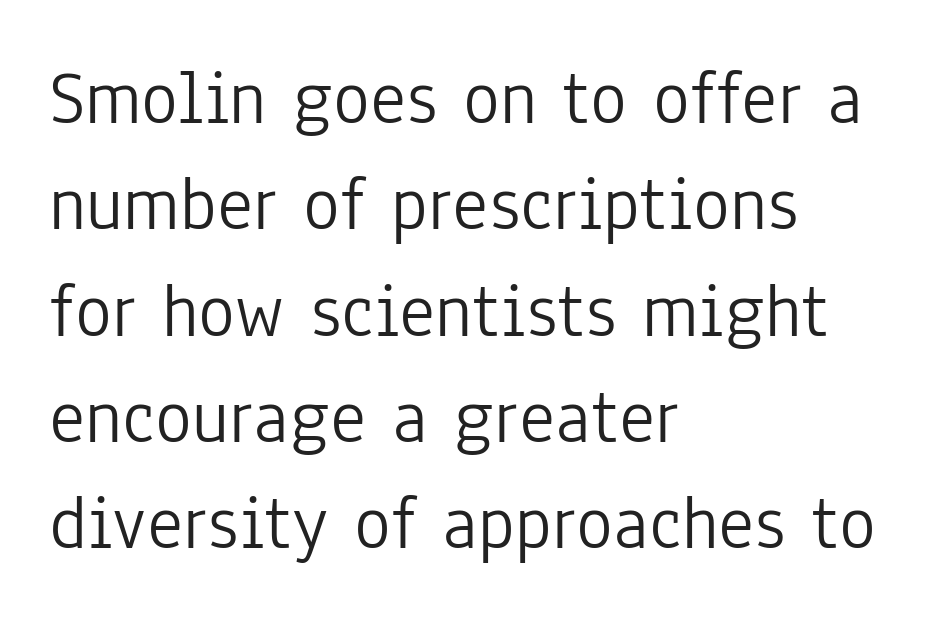
Q: Is the text bold? A: No.
Q: Is the text italic (slanted)? A: No, it is upright.
Q: Is the typeface a serif or a sans-serif typeface? A: Sans-serif.
Q: Is the text underlined? A: No.
Q: How is the paragraph aligned? A: Left-aligned.
Q: Is the spacing between letters normal or unusually wide? A: Normal.
Q: Is the spacing between lines tight, normal or loose? A: Normal.
Q: Width (condensed, normal, or wide)? A: Condensed.
Q: Stroke contrast? A: Low.
Q: x-height? A: Medium.
Q: Monospaced? A: No.
